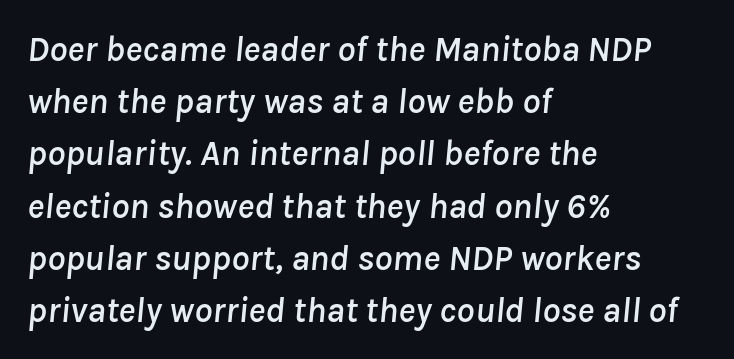
{"italic": "yes", "lean": "right", "slant_degrees": 8, "width": "normal", "stroke_contrast": "low", "x_height": "medium", "monospaced": "no", "underline": "no", "align": "left", "line_spacing": "normal", "line_spacing_ratio": 1.45, "letter_spacing": "normal", "letter_spacing_em": 0.0, "glyph_px": 36}
